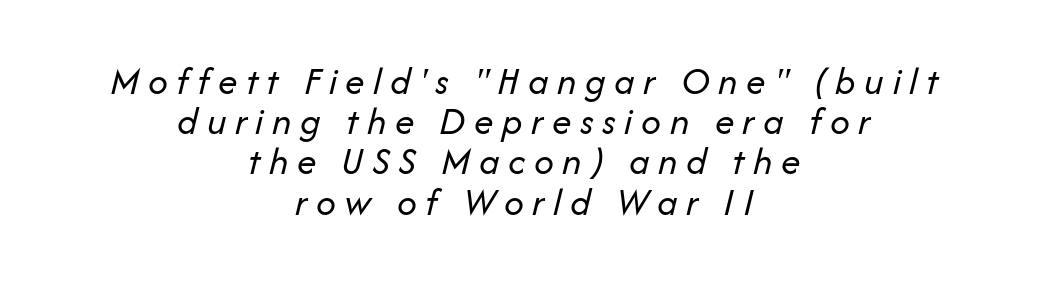
{"italic": "yes", "lean": "right", "slant_degrees": 14, "bold": "no", "weight": "regular", "width": "normal", "stroke_contrast": "low", "x_height": "medium", "monospaced": "no", "underline": "no", "align": "center", "line_spacing": "tight", "line_spacing_ratio": 1.03, "letter_spacing": "wide", "letter_spacing_em": 0.22, "glyph_px": 39}
